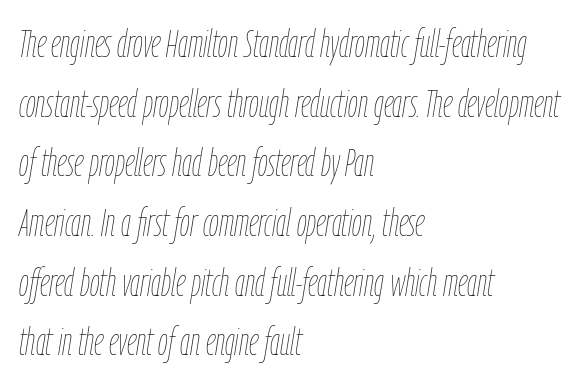
Layout note: lines flush left. Varying glyph widths throughout — classic text-font behaviour. A typesetter would mark this as italic. The cut favours lightness, reaching ordinary text weight at its darkest. Inter-character spacing is left at the font's built-in metrics.
